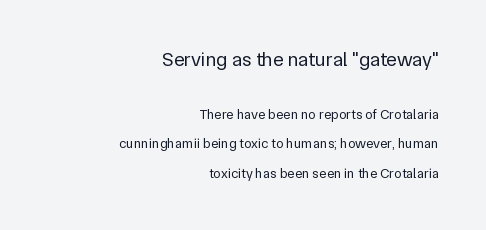
{"italic": "no", "bold": "no", "underline": "no", "align": "right", "line_spacing": "loose", "line_spacing_ratio": 2.13, "letter_spacing": "normal", "letter_spacing_em": 0.0, "larger_block": "first", "size_ratio": 1.43, "glyph_px": 20}
